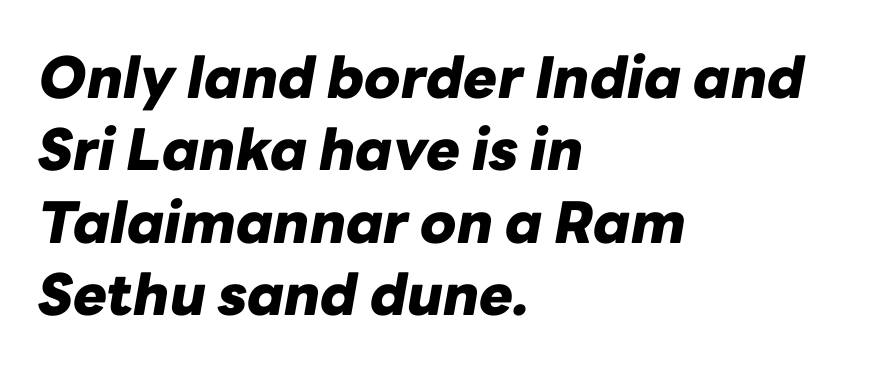
Q: Is the text bold? A: Yes.
Q: Is the text italic (slanted)? A: Yes, it leans right by about 10 degrees.
Q: Is the text underlined? A: No.
Q: How is the paragraph aligned? A: Left-aligned.
Q: Is the spacing between letters normal or unusually wide? A: Normal.
Q: Is the spacing between lines tight, normal or loose? A: Normal.
Q: Width (condensed, normal, or wide)? A: Normal.
Q: Stroke contrast? A: Low.
Q: x-height? A: Medium.
Q: Monospaced? A: No.
